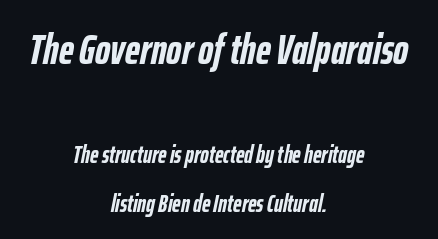
Q: Is the text bold? A: Yes.
Q: Is the text italic (slanted)? A: Yes, it leans right by about 12 degrees.
Q: Is the text underlined? A: No.
Q: How is the paragraph aligned? A: Centered.
Q: Is the spacing between letters normal or unusually wide? A: Normal.
Q: Is the spacing between lines tight, normal or loose? A: Loose.
Q: Which block of text is set in a larger size, the first (top) or the second (bottom)? A: The first (top) one.
Q: Width (condensed, normal, or wide)? A: Condensed.
Q: Stroke contrast? A: Low.
Q: x-height? A: Medium.
Q: Monospaced? A: No.
